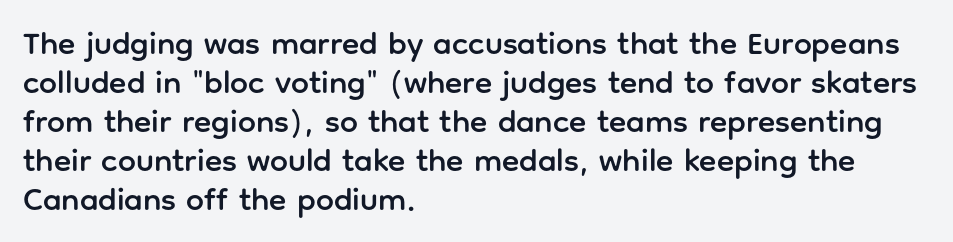
The image shows 32 px sans-serif type, upright; set left-aligned, line spacing 1.22x, normal letter spacing, not underlined; low stroke contrast and a medium x-height.
